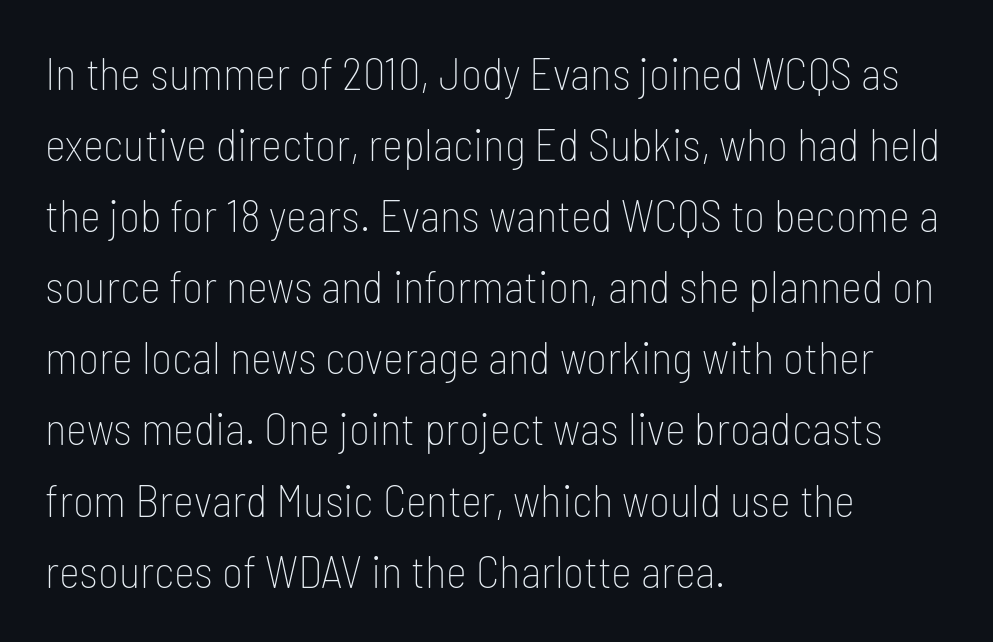
The area under the type is left untouched. If you drew a ruler down the left edge, every line would touch it. On a weight scale, this lands at 450 or below. Here the designer chose a conventional face with non-uniform glyph widths. Nope, no serifs anywhere on these letters. Posture: vertical.
